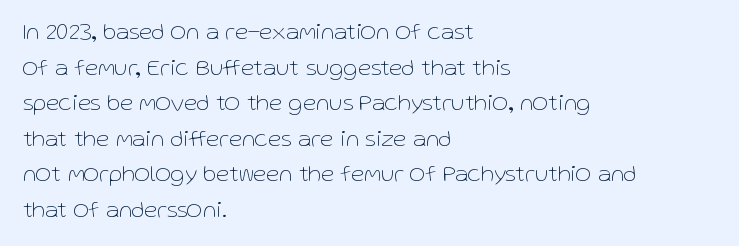
{"italic": "no", "bold": "no", "underline": "no", "align": "left", "line_spacing": "normal", "line_spacing_ratio": 1.48, "letter_spacing": "normal", "letter_spacing_em": 0.0, "glyph_px": 24}
